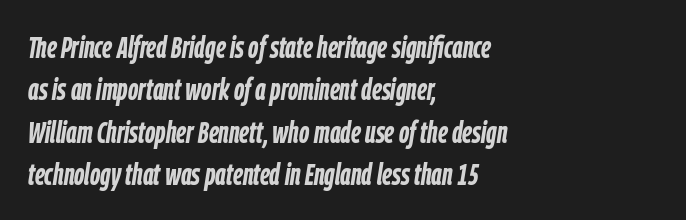
The image shows 30 px semibold, condensed type, italic (leaning right); set left-aligned, normal line spacing (1.41x), normal letter spacing, not underlined; low stroke contrast and a medium x-height.
